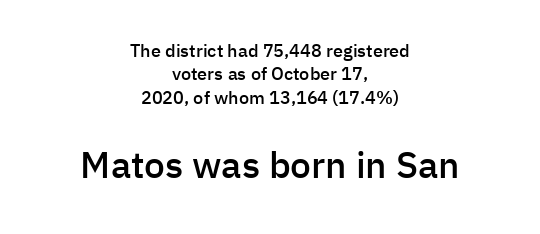
{"serif": "no", "italic": "no", "bold": "semi", "weight": "semibold", "width": "normal", "stroke_contrast": "low", "x_height": "medium", "monospaced": "no", "underline": "no", "align": "center", "line_spacing": "normal", "line_spacing_ratio": 1.3, "letter_spacing": "normal", "letter_spacing_em": 0.0, "larger_block": "second", "size_ratio": 2.06, "glyph_px": 37}
